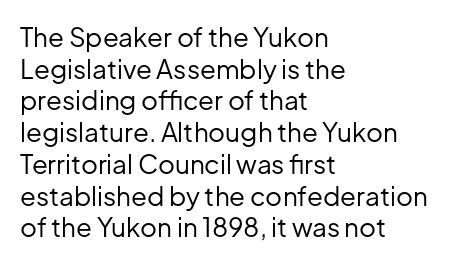
Nope, not italic — everything's standing straight. The font is comparable to plain body text, perhaps lighter. Inter-character spacing is left at the font's built-in metrics. The zone under the glyphs is completely vacant. These lines are set flush left with a ragged right edge.
